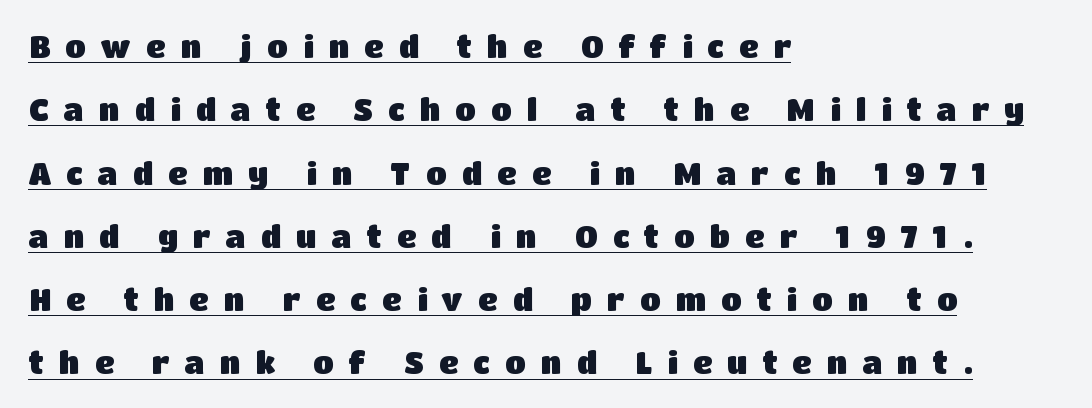
The glyphs are accompanied by a horizontal stroke just below them. The face used here is a sans, in the tradition of grotesques and geometrics. Unlike italic type, these characters show no tilt at all. Summary of weight: heavy, a full bold.
